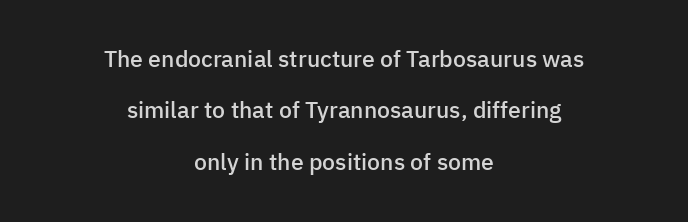
Look at the stroke-to-counter ratio: somewhat heavy, a semibold. Interline gaps are noticeably wide in this sample. Glance below the letters and you will spot only blank space. A student would call this center alignment; a typographer would say set centered. Default kerning and tracking; the words read as compact shapes.
